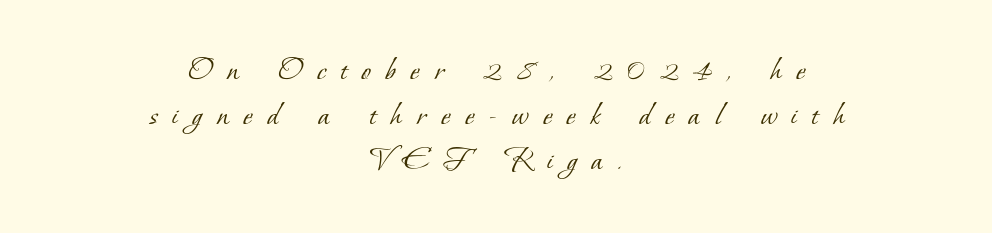
Casual observation: everything's sitting right in the middle. Bold? No — there's no thickening of the strokes. You could only call the tracking loose — the letters float apart. The rendering shows small feet on the letterforms — a serif design. Leading matches the norm, producing a regular column. Character widths vary here, with narrow letters taking less room than wide ones.
